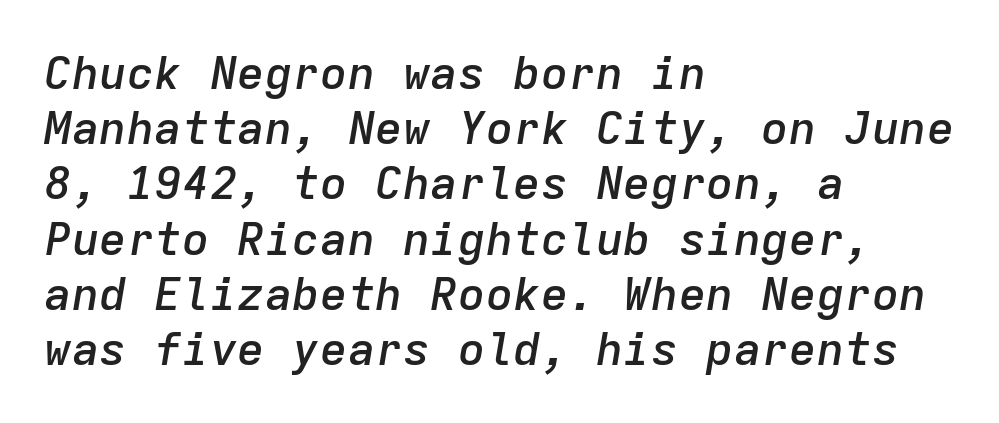
{"italic": "yes", "lean": "right", "slant_degrees": 9, "bold": "semi", "weight": "semibold", "width": "normal", "stroke_contrast": "low", "x_height": "medium", "monospaced": "yes", "underline": "no", "align": "left", "line_spacing_ratio": 1.2, "letter_spacing": "normal", "letter_spacing_em": 0.0, "glyph_px": 46}
